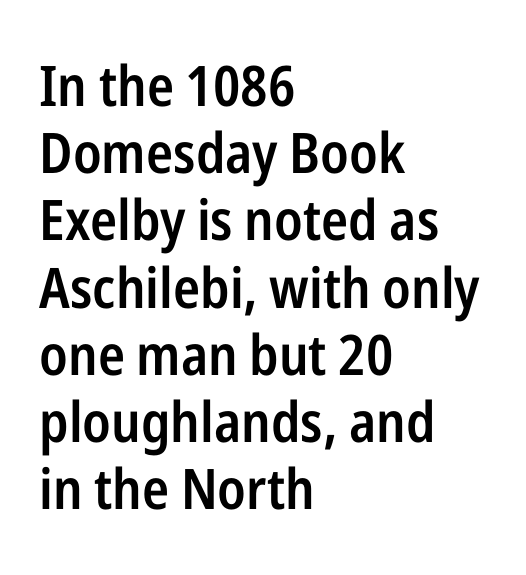
The image shows 56 px semibold, condensed sans-serif type, upright; set left-aligned, line spacing 1.2x, normal letter spacing, not underlined; low stroke contrast and a medium x-height.
